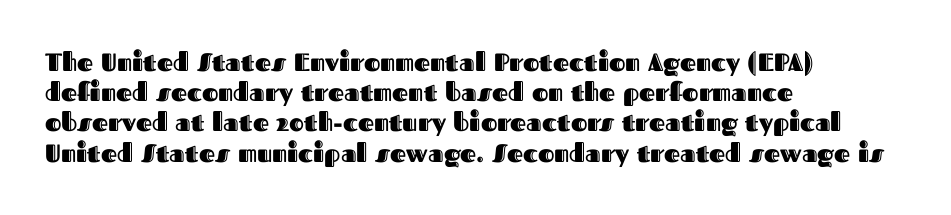
The image shows 25 px text type, upright; set left-aligned, line spacing 1.21x, normal letter spacing, not underlined.
